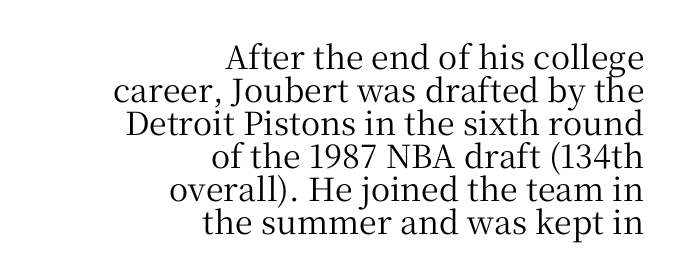
The image shows 32 px serif type, upright; set right-aligned, tight line spacing (1.03x), normal letter spacing, not underlined; medium stroke contrast and a medium x-height.
